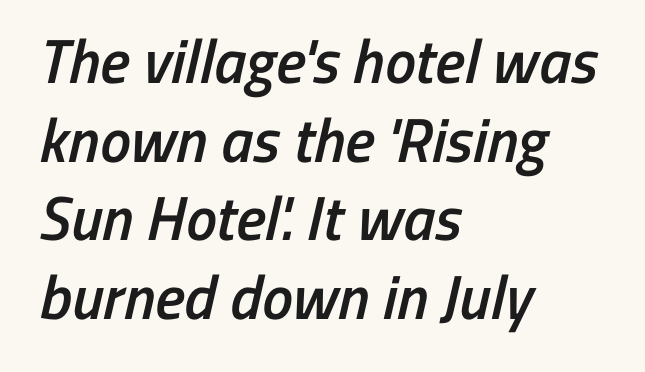
{"serif": "no", "bold": "semi", "weight": "semibold", "width": "condensed", "stroke_contrast": "low", "x_height": "medium", "monospaced": "no", "underline": "no", "align": "left", "line_spacing": "normal", "line_spacing_ratio": 1.27, "letter_spacing": "normal", "letter_spacing_em": 0.0, "glyph_px": 62}
